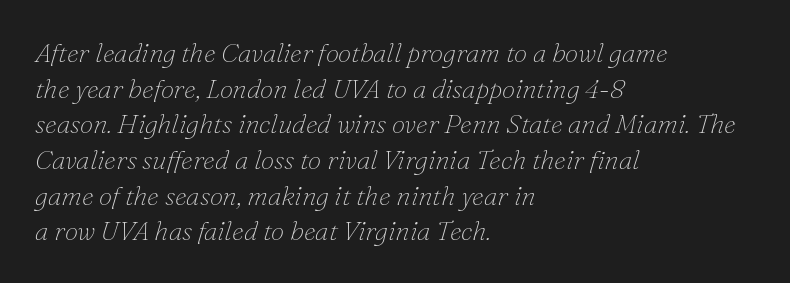
Check the space under the baseline: it is left empty. If you drew a ruler down the left edge, every line would touch it. Each word holds together tightly as a unit, with standard inter-letter gaps. Normally led — the rows are evenly, conventionally spaced. Weight class: somewhere from thin through regular.
